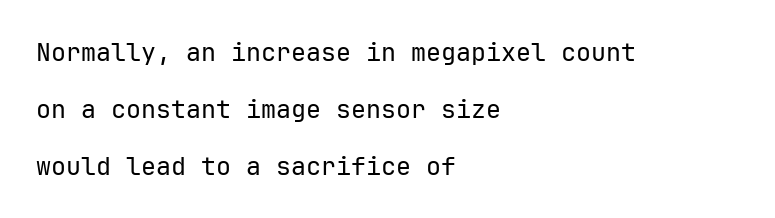
The text block is weighted toward the left margin, trailing off unevenly rightward. This rendering leaves character spacing at its baseline value. Vertical spacing — loose. Italic: no, the glyphs are upright roman. Letters rest on an invisible, unmarked baseline. Is the stroke heavy? The answer is a plain regular-or-lighter.
